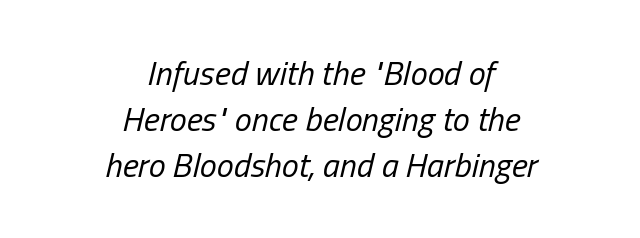
{"italic": "yes", "lean": "right", "slant_degrees": 13, "bold": "no", "weight": "regular", "width": "condensed", "stroke_contrast": "low", "x_height": "medium", "monospaced": "no", "underline": "no", "align": "center", "line_spacing": "normal", "line_spacing_ratio": 1.36, "letter_spacing": "normal", "letter_spacing_em": 0.0, "glyph_px": 34}
